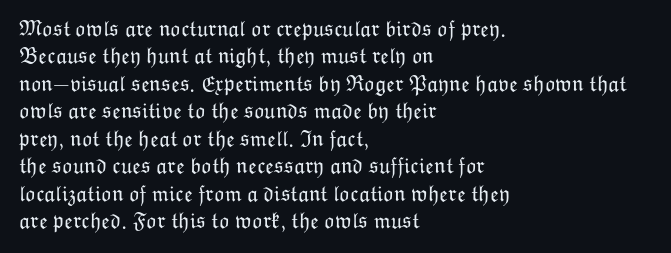
Counters stay open thanks to moderate or lighter strokes. All the whitespace from short lines collects on the right. Normally led — the rows are evenly, conventionally spaced. The glyphs are unaccompanied by any horizontal stroke below them.
